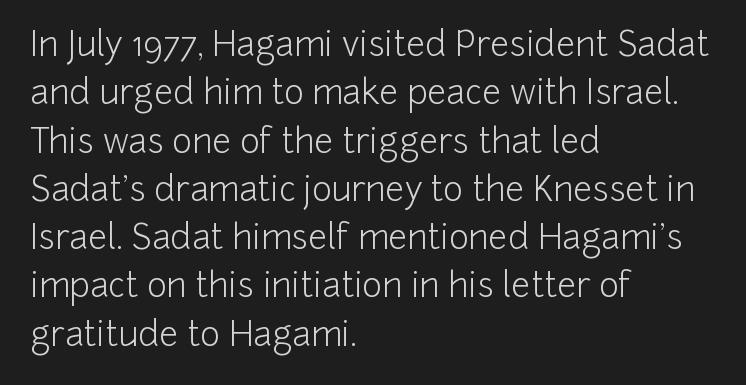
The image shows 34 px light sans-serif type, upright; set left-aligned, normal line spacing (1.42x), normal letter spacing, not underlined; low stroke contrast and a medium x-height.
